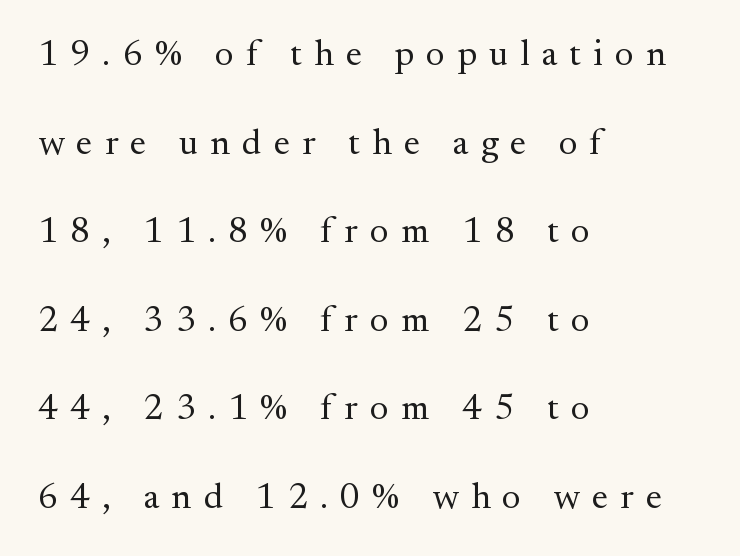
{"serif": "yes", "italic": "no", "bold": "no", "weight": "regular", "width": "normal", "stroke_contrast": "medium", "x_height": "small", "monospaced": "no", "underline": "no", "align": "left", "line_spacing": "loose", "line_spacing_ratio": 2.46, "letter_spacing": "wide", "letter_spacing_em": 0.34, "glyph_px": 36}
